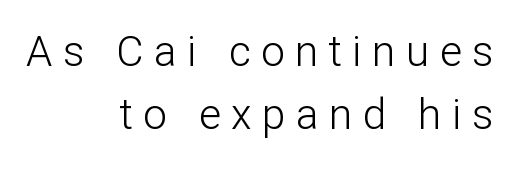
{"serif": "no", "italic": "no", "bold": "no", "weight": "light", "width": "normal", "stroke_contrast": "low", "x_height": "medium", "monospaced": "no", "underline": "no", "align": "right", "line_spacing": "normal", "line_spacing_ratio": 1.49, "letter_spacing": "wide", "letter_spacing_em": 0.25, "glyph_px": 42}
